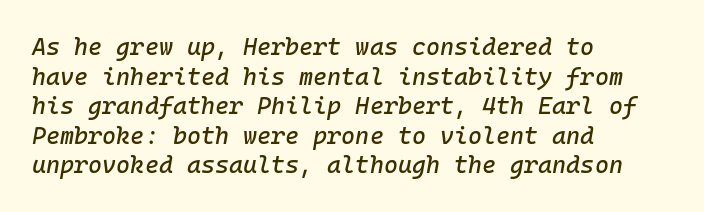
The image shows 24 px text type, italic (leaning right); set left-aligned, line spacing 1.23x, normal letter spacing, not underlined.
